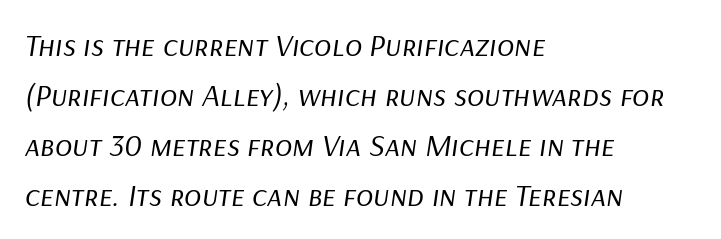
Q: Is the text bold? A: No.
Q: Is the text italic (slanted)? A: Yes, it leans right by about 9 degrees.
Q: Is the text underlined? A: No.
Q: How is the paragraph aligned? A: Left-aligned.
Q: Is the spacing between letters normal or unusually wide? A: Normal.
Q: Is the spacing between lines tight, normal or loose? A: Normal.
Q: Width (condensed, normal, or wide)? A: Normal.
Q: Stroke contrast? A: Low.
Q: x-height? A: Medium.
Q: Monospaced? A: No.
